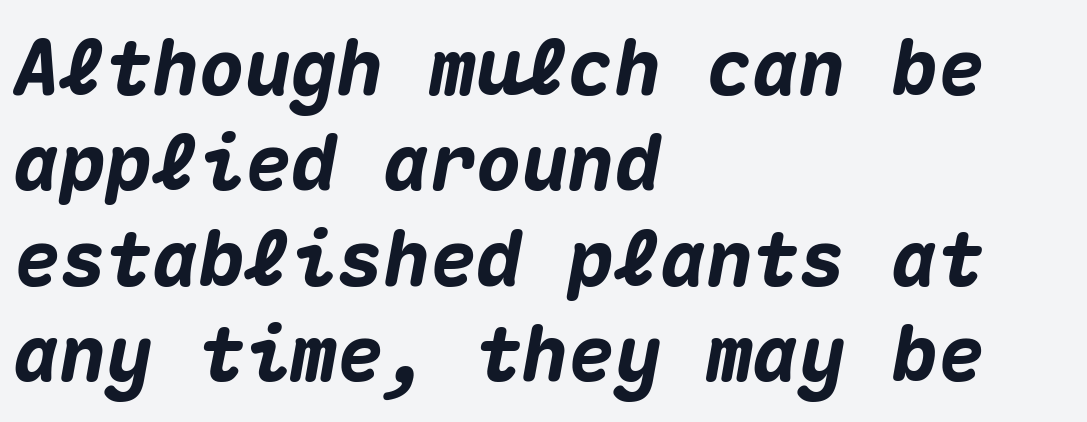
Q: Is the text bold? A: Yes.
Q: Is the text italic (slanted)? A: Yes, it leans right by about 10 degrees.
Q: Is the text underlined? A: No.
Q: How is the paragraph aligned? A: Left-aligned.
Q: Is the spacing between letters normal or unusually wide? A: Normal.
Q: Width (condensed, normal, or wide)? A: Normal.
Q: Stroke contrast? A: Medium.
Q: x-height? A: Medium.
Q: Monospaced? A: Yes.
